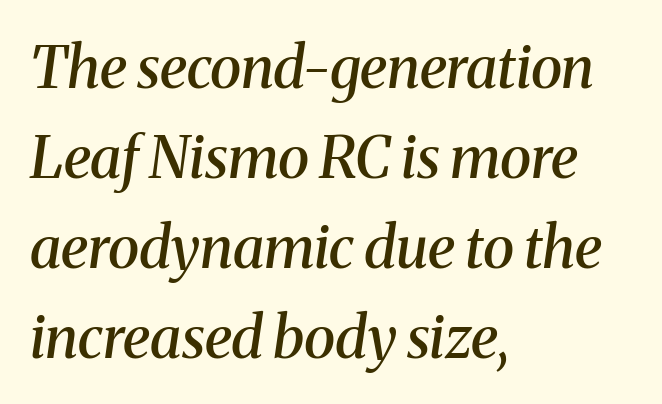
Q: Is the text bold? A: Semi-bold.
Q: Is the text italic (slanted)? A: Yes, it leans right by about 8 degrees.
Q: Is the typeface a serif or a sans-serif typeface? A: Serif.
Q: Is the text underlined? A: No.
Q: How is the paragraph aligned? A: Left-aligned.
Q: Is the spacing between letters normal or unusually wide? A: Normal.
Q: Is the spacing between lines tight, normal or loose? A: Normal.
Q: Width (condensed, normal, or wide)? A: Normal.
Q: Stroke contrast? A: Medium.
Q: x-height? A: Medium.
Q: Monospaced? A: No.
